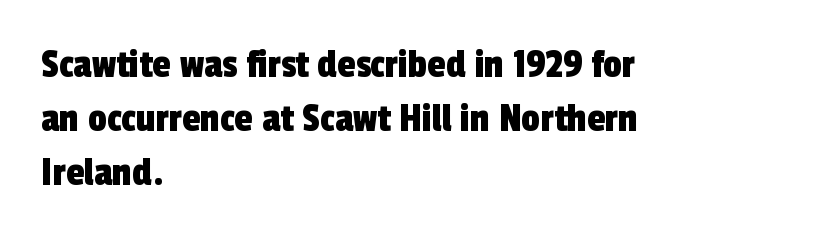
The image shows 42 px condensed sans-serif type; set left-aligned, normal line spacing (1.29x), normal letter spacing, not underlined; a medium x-height.
